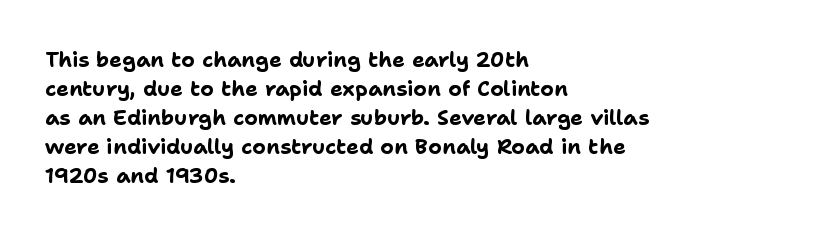
{"italic": "no", "bold": "yes", "underline": "no", "align": "left", "line_spacing": "normal", "line_spacing_ratio": 1.38, "letter_spacing": "normal", "letter_spacing_em": 0.0, "glyph_px": 21}
